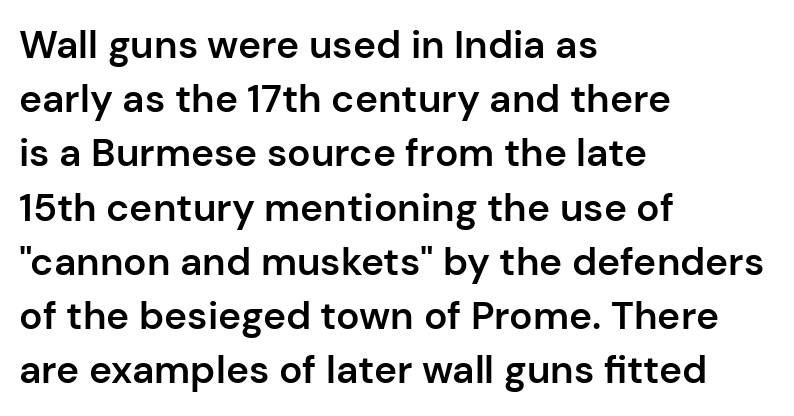
Do the characters align in a grid? No, the font is proportional. Rendered with straight, roman letterforms. Whoever set this chose a conventional vertical rhythm. Words float on clear page, feet unadorned. The letterforms sit shoulder to shoulder at normal distance.
